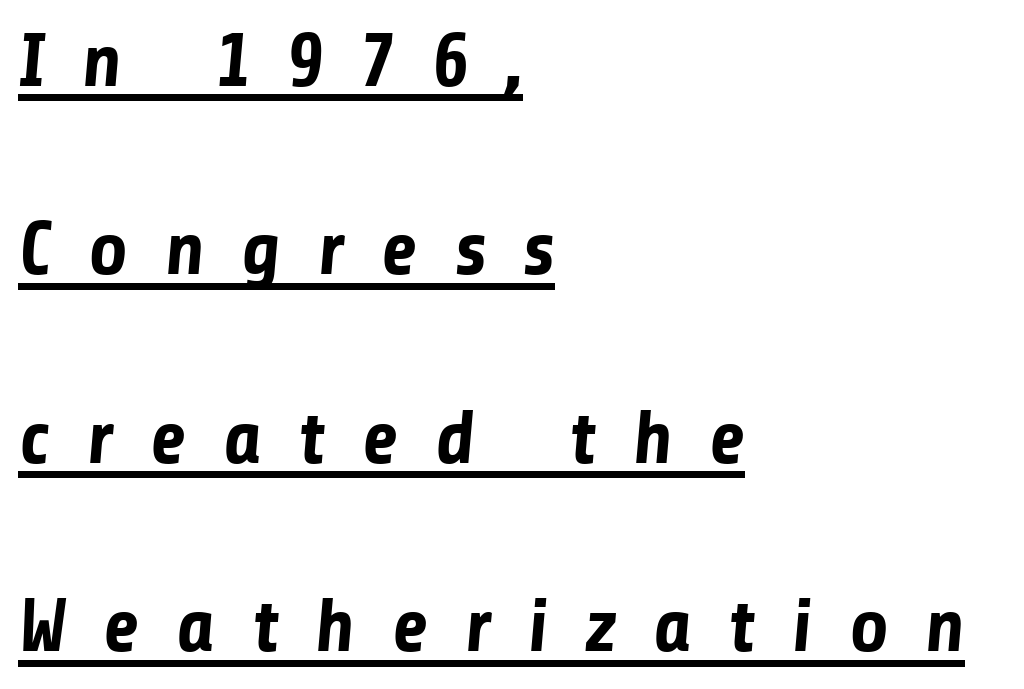
Q: Is the text bold? A: Yes.
Q: Is the typeface a serif or a sans-serif typeface? A: Sans-serif.
Q: Is the text underlined? A: Yes.
Q: How is the paragraph aligned? A: Left-aligned.
Q: Is the spacing between letters normal or unusually wide? A: Unusually wide.
Q: Is the spacing between lines tight, normal or loose? A: Loose.
Q: Width (condensed, normal, or wide)? A: Normal.
Q: Stroke contrast? A: Low.
Q: x-height? A: Medium.
Q: Monospaced? A: No.
